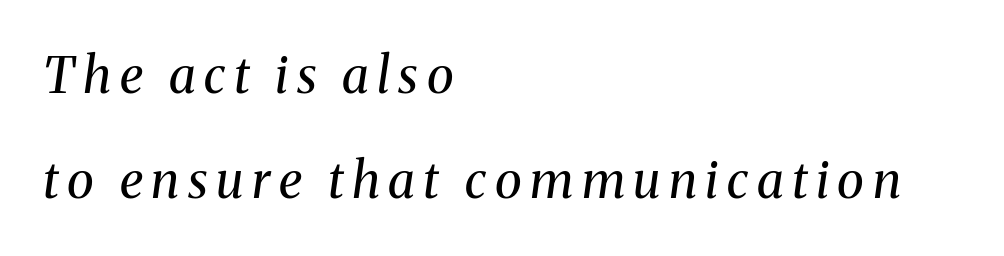
Q: Is the text bold? A: No.
Q: Is the text italic (slanted)? A: Yes, it leans right by about 8 degrees.
Q: Is the typeface a serif or a sans-serif typeface? A: Serif.
Q: Is the text underlined? A: No.
Q: How is the paragraph aligned? A: Left-aligned.
Q: Is the spacing between lines tight, normal or loose? A: Loose.
Q: Width (condensed, normal, or wide)? A: Normal.
Q: Stroke contrast? A: Medium.
Q: x-height? A: Medium.
Q: Monospaced? A: No.
